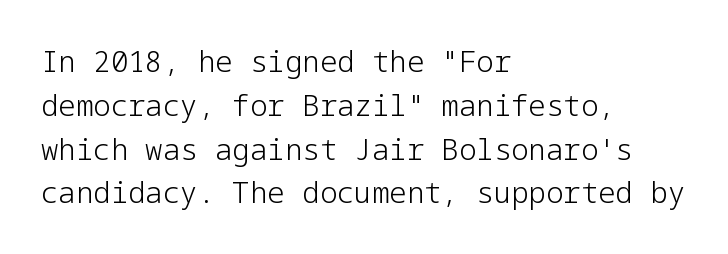
The image shows 29 px light sans-serif type, upright; set left-aligned, normal line spacing (1.51x), normal letter spacing, not underlined; low stroke contrast and a medium x-height.
